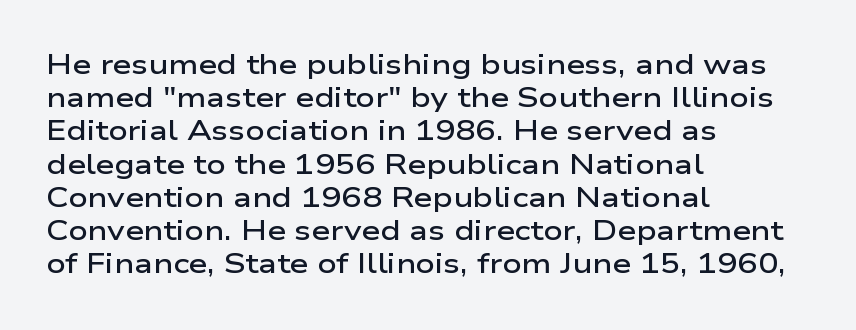
The image shows 27 px text type, upright; set left-aligned, line spacing 1.23x, normal letter spacing, not underlined.
